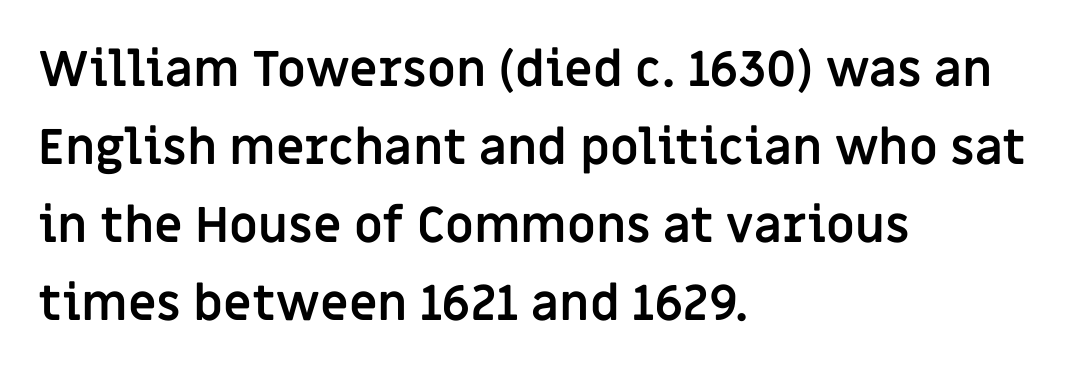
The type sits square on the baseline with zero lean. The passage shown is emphatically bold. This sample uses a sans-serif face. What stands out about the letter spacing? Nothing — it is the standard amount. The lines sit at an ordinary, default distance from one another.
